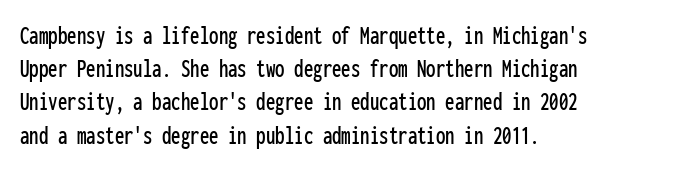
Every row of glyphs begins at an identical x-position on the left. These lines were composed using upright roman letters. Standard letterfit; no display-style spreading of the glyphs. The glyphs are unaccompanied by any horizontal stroke below them.
